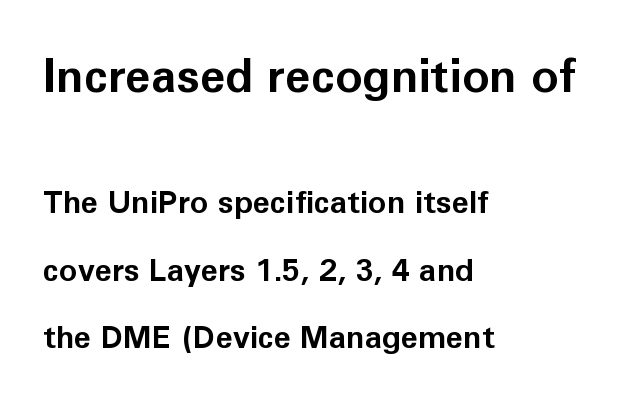
Q: Is the text bold? A: Yes.
Q: Is the text italic (slanted)? A: No, it is upright.
Q: Is the typeface a serif or a sans-serif typeface? A: Sans-serif.
Q: Is the text underlined? A: No.
Q: How is the paragraph aligned? A: Left-aligned.
Q: Is the spacing between letters normal or unusually wide? A: Normal.
Q: Is the spacing between lines tight, normal or loose? A: Loose.
Q: Which block of text is set in a larger size, the first (top) or the second (bottom)? A: The first (top) one.
Q: Width (condensed, normal, or wide)? A: Normal.
Q: Stroke contrast? A: Low.
Q: x-height? A: Medium.
Q: Monospaced? A: No.
